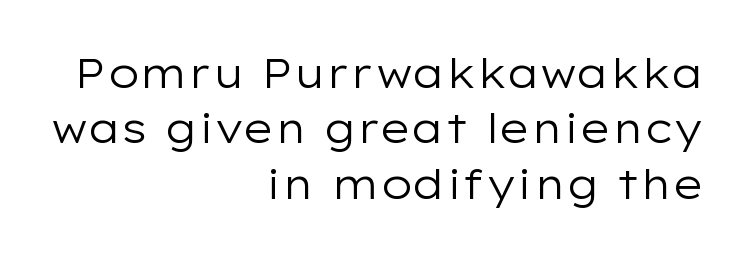
Is this a fixed-width face? No — the glyphs have proportional, varying widths. Serifs: no, the terminals of the letterforms are clean. The words here are not underlined. Standard letterfit; no display-style spreading of the glyphs. This sample uses an upright cut, with every glyph sitting square on the baseline. Each new line begins a customary step beneath the previous one.
